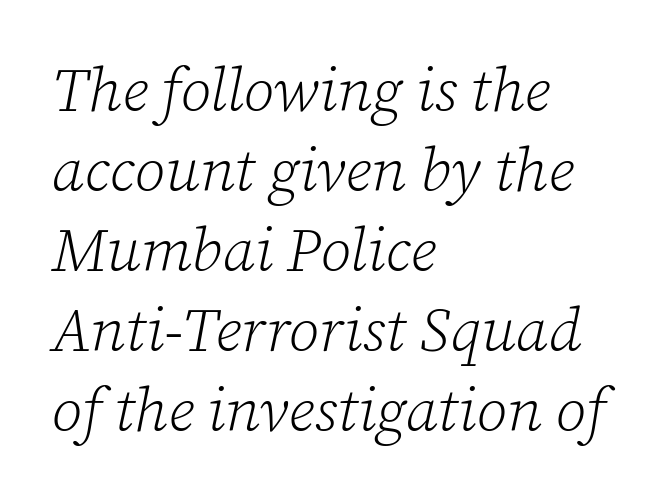
The string is rendered with underlining switched off. The lines in this sample share a left origin and differ only in where they stop. You can tell it's italic because the verticals aren't actually vertical. Little horizontal feet cap the strokes, marking this as serif type.
